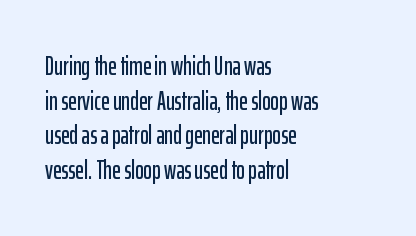
Reading down the block, your eye returns to a fixed left position each line. The line-height multiplier appears to be the usual default. Anything drawn beneath the words? Only blank space. Nope, not italic — everything's standing straight. No extra tracking has been applied to these lines.
